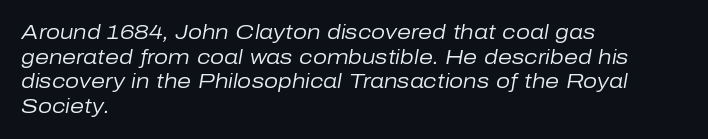
Q: Is the text bold? A: No.
Q: Is the text italic (slanted)? A: Yes, it leans right by about 10 degrees.
Q: Is the text underlined? A: No.
Q: How is the paragraph aligned? A: Left-aligned.
Q: Is the spacing between letters normal or unusually wide? A: Normal.
